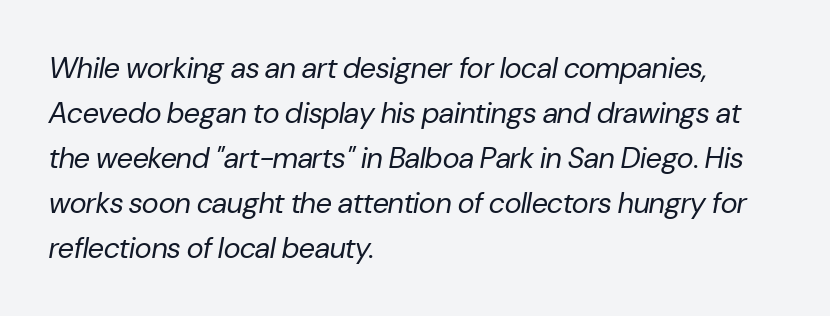
The image shows 29 px regular-weight type, italic (leaning right); set left-aligned, normal line spacing (1.55x), normal letter spacing, not underlined; low stroke contrast and a medium x-height.
